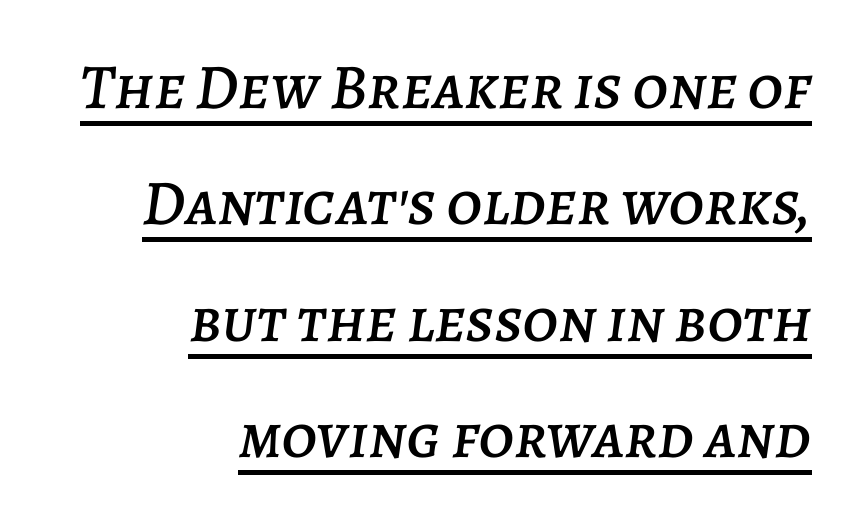
The image shows 64 px text type, italic (leaning right); set right-aligned, line spacing 1.82x, normal letter spacing, underlined; low stroke contrast and a large x-height.
